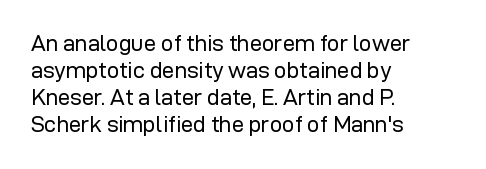
{"italic": "no", "bold": "no", "underline": "no", "align": "left", "line_spacing_ratio": 1.23, "letter_spacing": "normal", "letter_spacing_em": 0.0, "glyph_px": 22}
